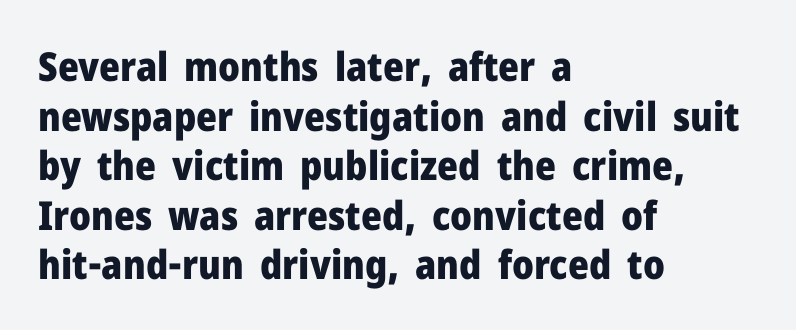
{"serif": "no", "italic": "no", "bold": "yes", "weight": "heavy", "width": "normal", "stroke_contrast": "low", "x_height": "medium", "monospaced": "no", "underline": "no", "align": "left", "line_spacing_ratio": 1.24, "letter_spacing": "normal", "letter_spacing_em": 0.0, "glyph_px": 40}
